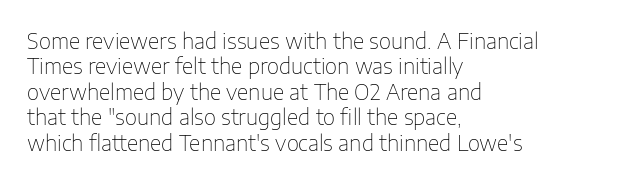
A bare baseline throughout the passage. Line beginnings align vertically; line endings do not. This sample uses plain, unmodified letter spacing. Posture: straight, roman, zero tilt. Is this a heavy cut? Hardly; it is regular or lighter.
